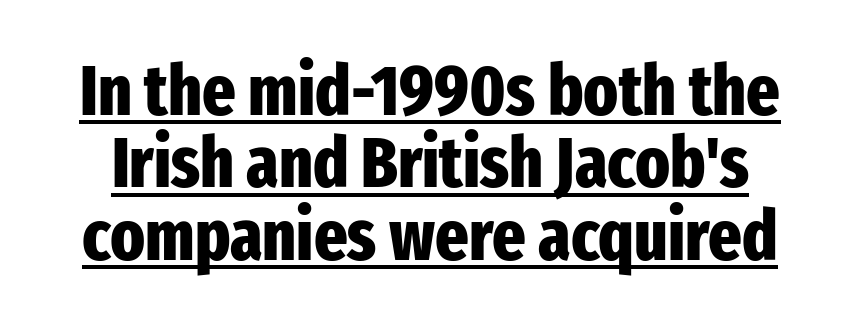
The image shows 71 px heavy, condensed sans-serif type, upright; set tight line spacing (1.02x), normal letter spacing, underlined; low stroke contrast and a medium x-height.
